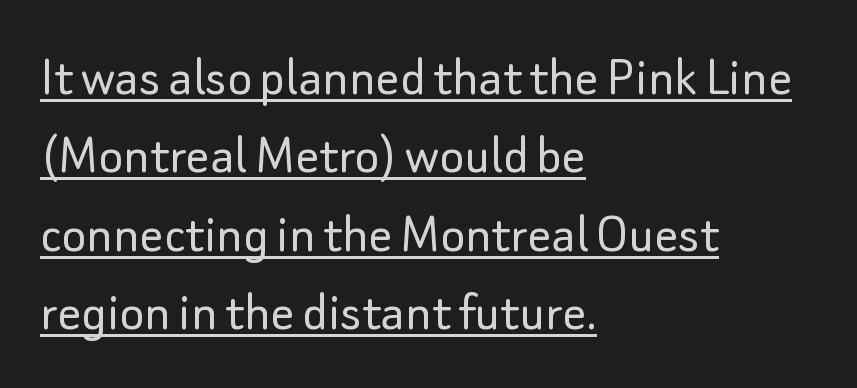
The image shows 59 px light sans-serif type, upright; set left-aligned, normal line spacing (1.33x), normal letter spacing, underlined; low stroke contrast and a small x-height.
